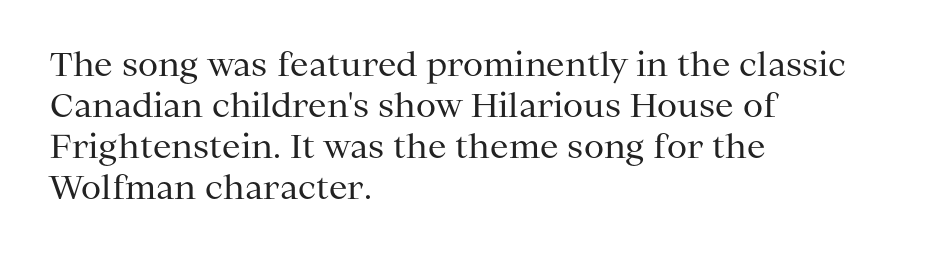
Q: Is the text bold? A: No.
Q: Is the text italic (slanted)? A: No, it is upright.
Q: Is the typeface a serif or a sans-serif typeface? A: Serif.
Q: Is the text underlined? A: No.
Q: How is the paragraph aligned? A: Left-aligned.
Q: Is the spacing between letters normal or unusually wide? A: Normal.
Q: Width (condensed, normal, or wide)? A: Normal.
Q: Stroke contrast? A: Medium.
Q: x-height? A: Medium.
Q: Monospaced? A: No.
